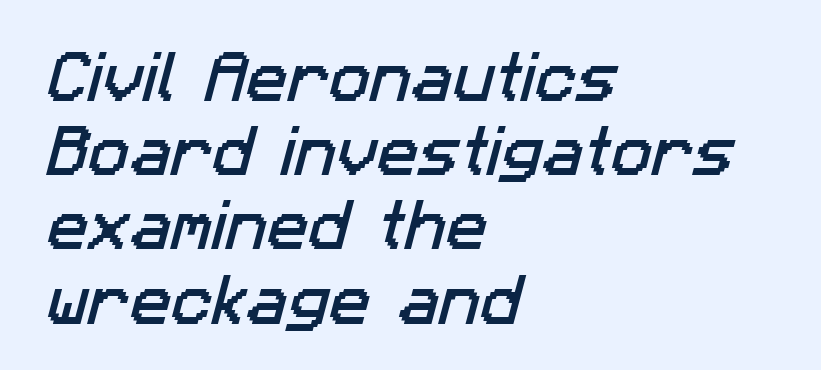
The designer left line spacing at the default. These lines are set flush left with a ragged right edge. The rendering keeps characters at their native spacing. These lines are rendered in a variable-pitch font. A bare baseline throughout the passage. The text was rendered using a sans face with plain stroke endings.
